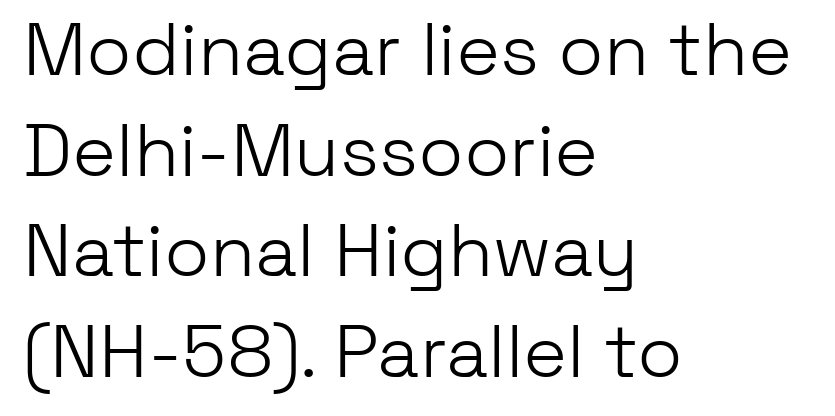
{"serif": "no", "italic": "no", "bold": "no", "weight": "light", "width": "normal", "stroke_contrast": "low", "x_height": "medium", "monospaced": "no", "underline": "no", "align": "left", "line_spacing": "normal", "line_spacing_ratio": 1.36, "letter_spacing": "normal", "letter_spacing_em": 0.0, "glyph_px": 74}
